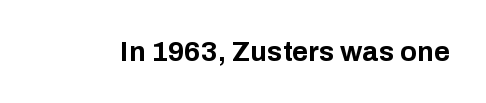
The passage shown is emphatically bold. Observe the ordinary spacing: letters are neighbours, not strangers. Spacing verdict: proportional, widths tailored to each character. The designer went with a sans here, leaving each stem footless. Rule under the text: the space is simply empty.
